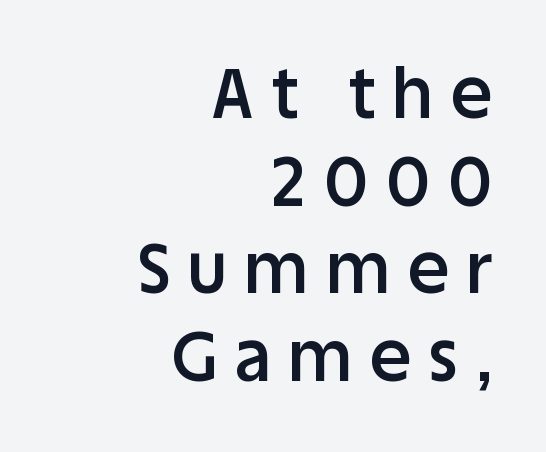
Q: Is the text bold? A: Semi-bold.
Q: Is the text italic (slanted)? A: No, it is upright.
Q: Is the typeface a serif or a sans-serif typeface? A: Sans-serif.
Q: Is the text underlined? A: No.
Q: How is the paragraph aligned? A: Right-aligned.
Q: Is the spacing between letters normal or unusually wide? A: Unusually wide.
Q: Is the spacing between lines tight, normal or loose? A: Normal.
Q: Width (condensed, normal, or wide)? A: Normal.
Q: Stroke contrast? A: Low.
Q: x-height? A: Large.
Q: Monospaced? A: No.
